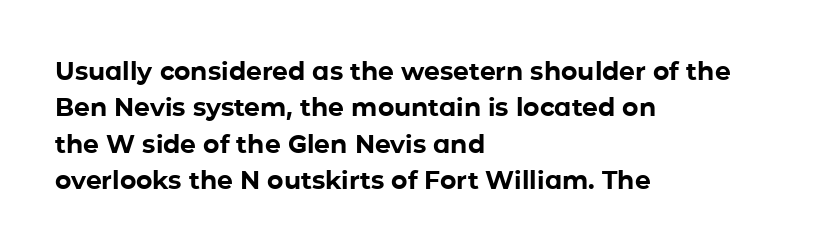
The letters are bold, with thick, heavy strokes. If you measured baseline to baseline, you'd find a middling distance. Posture: straight, roman, zero tilt. No word sits above an underline.
